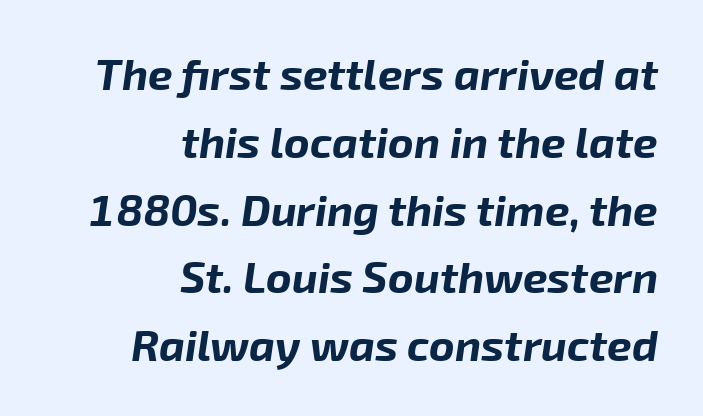
{"italic": "yes", "lean": "right", "slant_degrees": 8, "bold": "yes", "weight": "bold", "width": "normal", "stroke_contrast": "low", "x_height": "medium", "monospaced": "no", "underline": "no", "align": "right", "line_spacing": "normal", "line_spacing_ratio": 1.54, "letter_spacing": "normal", "letter_spacing_em": 0.0, "glyph_px": 44}
